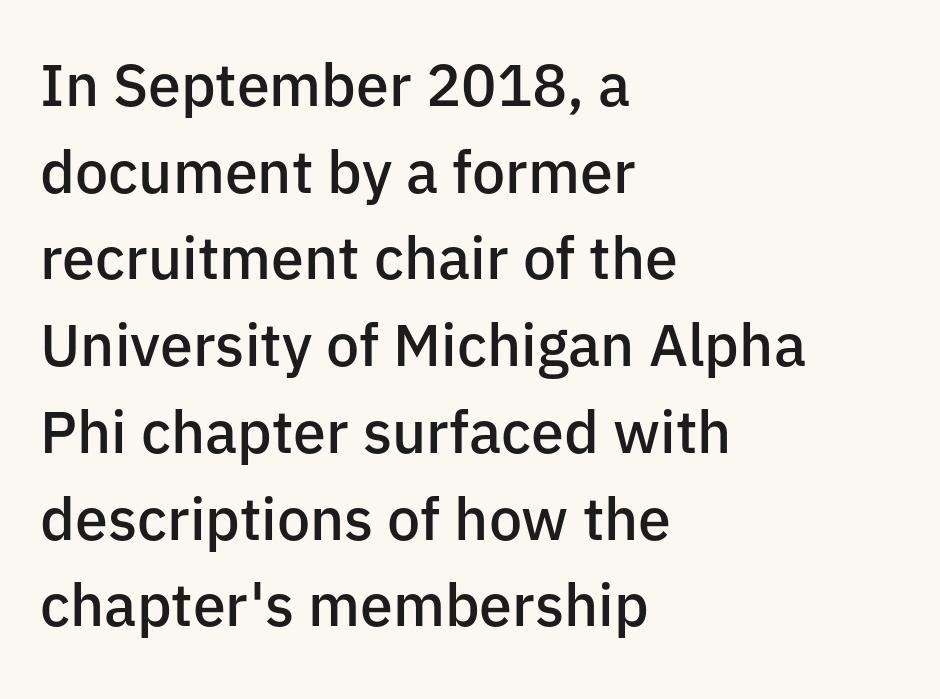
{"serif": "no", "italic": "no", "bold": "semi", "weight": "semibold", "width": "normal", "stroke_contrast": "low", "x_height": "medium", "monospaced": "no", "underline": "no", "align": "left", "line_spacing": "normal", "line_spacing_ratio": 1.47, "letter_spacing": "normal", "letter_spacing_em": 0.0, "glyph_px": 59}
